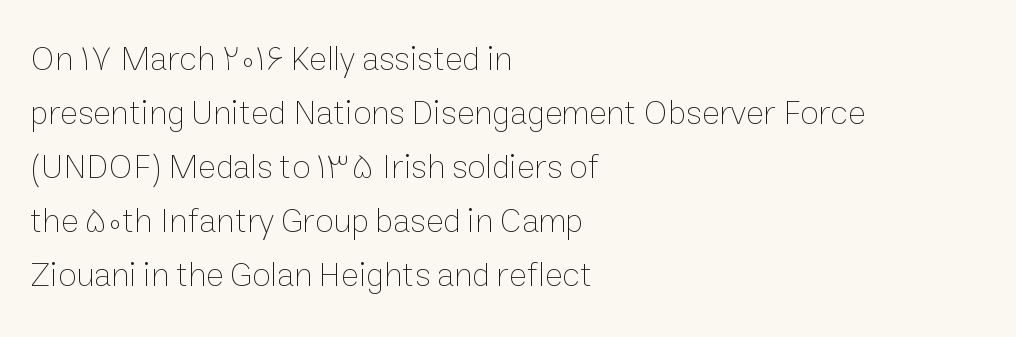
The image shows 34 px thin type, upright; set left-aligned, normal line spacing (1.59x), normal letter spacing, not underlined; low stroke contrast and a medium x-height.
